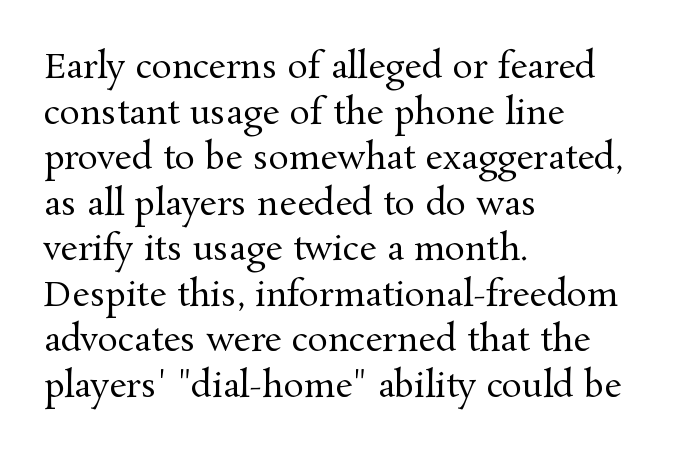
Q: Is the text bold? A: No.
Q: Is the text italic (slanted)? A: No, it is upright.
Q: Is the typeface a serif or a sans-serif typeface? A: Serif.
Q: Is the text underlined? A: No.
Q: How is the paragraph aligned? A: Left-aligned.
Q: Is the spacing between letters normal or unusually wide? A: Normal.
Q: Is the spacing between lines tight, normal or loose? A: Normal.
Q: Width (condensed, normal, or wide)? A: Normal.
Q: Stroke contrast? A: Medium.
Q: x-height? A: Medium.
Q: Monospaced? A: No.
